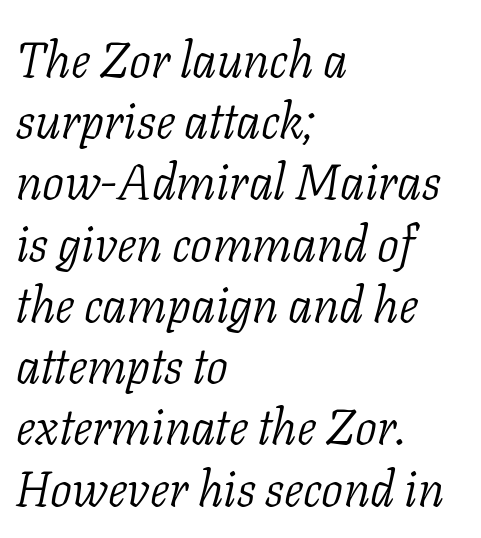
What's the leading like? Ordinary, nothing unusual. Character widths vary here, with narrow letters taking less room than wide ones. This sample uses a serif face. Unmarked baselines from the first word to the last.
